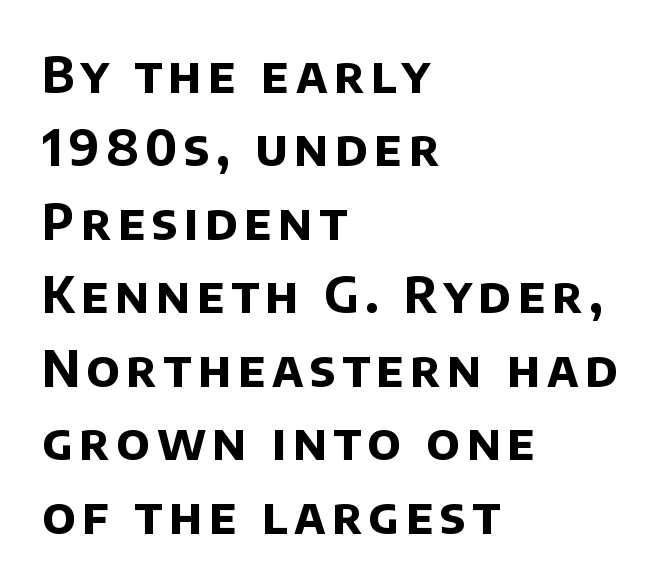
Letterform terminals end flat and unadorned throughout the passage. These lines are rendered in a variable-pitch font. The lines are quadded left. The font is running at its bold setting. Baseline-to-baseline distance is the conventional proportion of letter height. Glance below the letters and you will spot only blank space.
